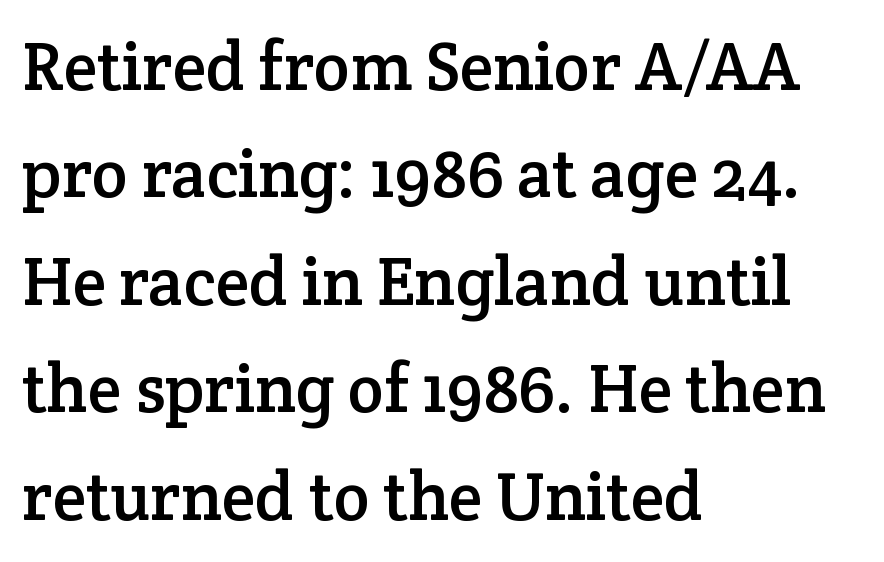
Q: Is the text italic (slanted)? A: No, it is upright.
Q: Is the typeface a serif or a sans-serif typeface? A: Serif.
Q: Is the text underlined? A: No.
Q: How is the paragraph aligned? A: Left-aligned.
Q: Is the spacing between letters normal or unusually wide? A: Normal.
Q: Is the spacing between lines tight, normal or loose? A: Normal.
Q: Width (condensed, normal, or wide)? A: Normal.
Q: Stroke contrast? A: Low.
Q: x-height? A: Medium.
Q: Monospaced? A: No.
